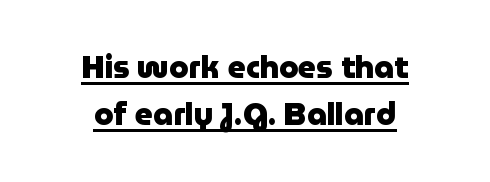
The image shows 31 px heavy sans-serif type, upright; set centered, normal line spacing (1.53x), normal letter spacing, underlined; low stroke contrast and a medium x-height.
